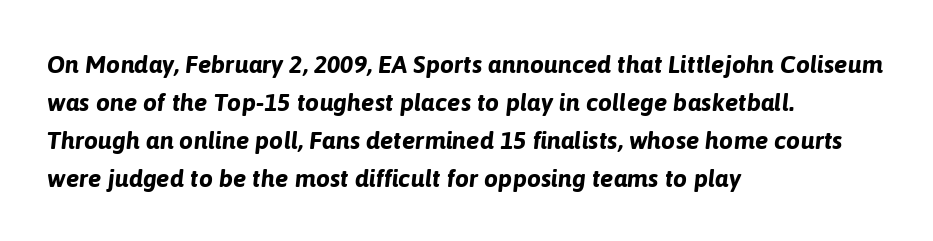
Emphasis-style slanted type is in use. Plenty of ink on the page — the face is bold. This block has exactly the height ordinary leading produces. One-word summary of the alignment: left.
